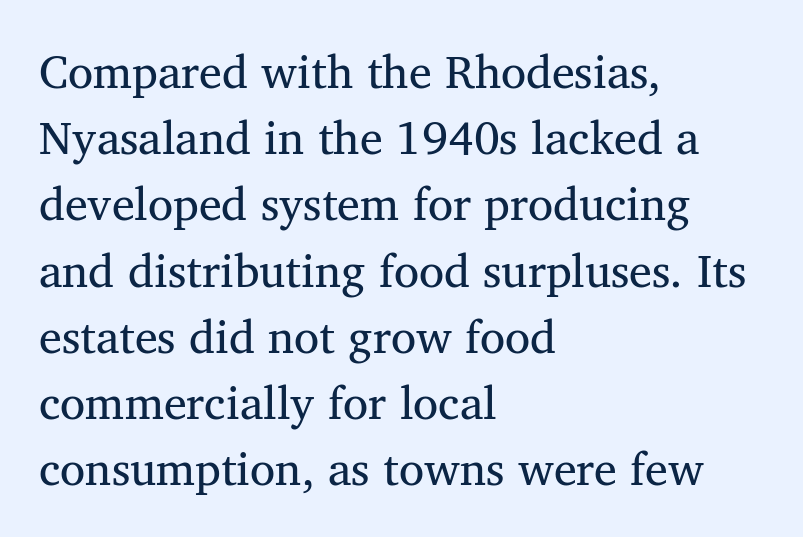
{"serif": "yes", "bold": "no", "weight": "regular", "width": "normal", "stroke_contrast": "medium", "x_height": "medium", "monospaced": "no", "underline": "no", "align": "left", "line_spacing": "normal", "line_spacing_ratio": 1.44, "letter_spacing": "normal", "letter_spacing_em": 0.0, "glyph_px": 46}
